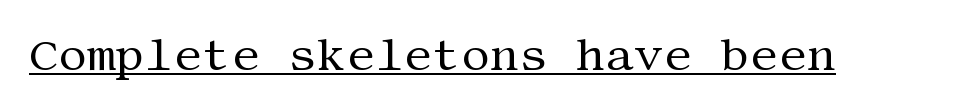
The image shows 45 px regular-weight serif type, upright; set normal letter spacing, underlined; medium stroke contrast and a large x-height.
